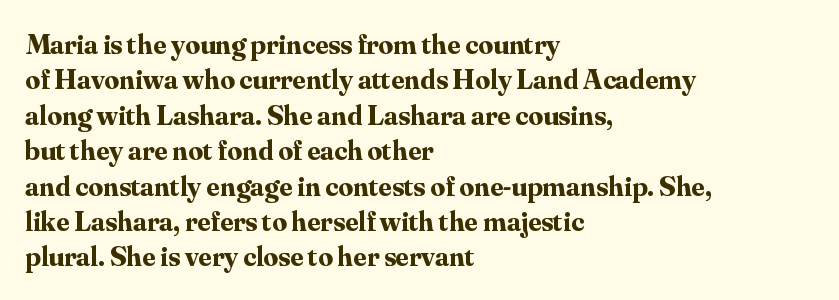
The image shows 29 px bold serif type, upright; set left-aligned, line spacing 1.22x, normal letter spacing, not underlined; medium stroke contrast and a small x-height.
